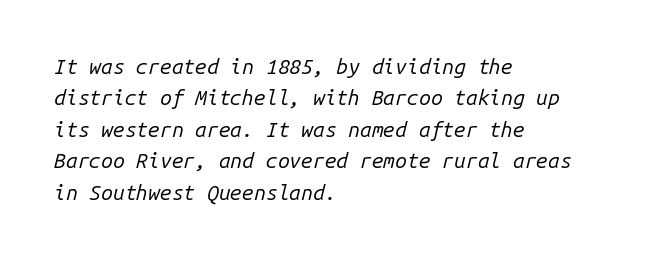
The image shows 21 px text type, italic (leaning right); set left-aligned, normal line spacing (1.5x), normal letter spacing, not underlined.
